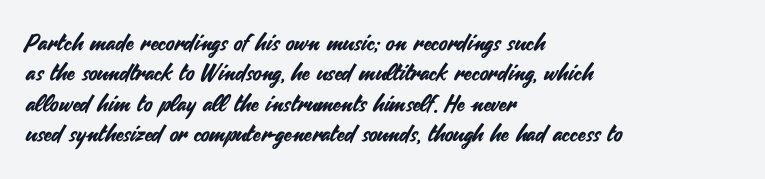
The face used here is rendered with its standard letterfit. These lines are set flush left with a ragged right edge. The glyphs are unaccompanied by any horizontal stroke below them. Normally led — the rows are evenly, conventionally spaced.
